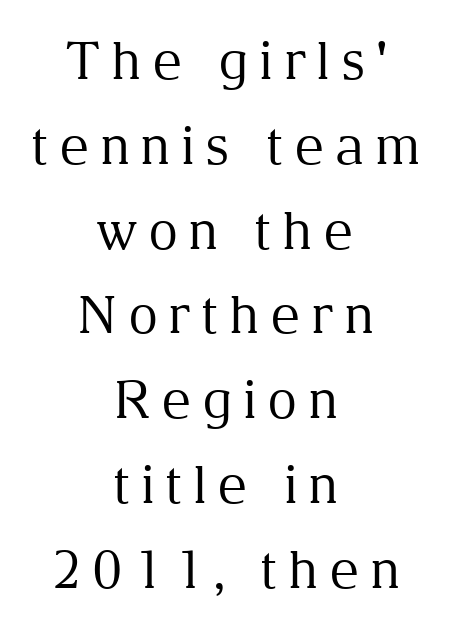
The image shows 52 px regular-weight serif type, upright; set centered, normal line spacing (1.63x), unusually wide letter spacing (+0.2 em), not underlined; medium stroke contrast and a medium x-height.
